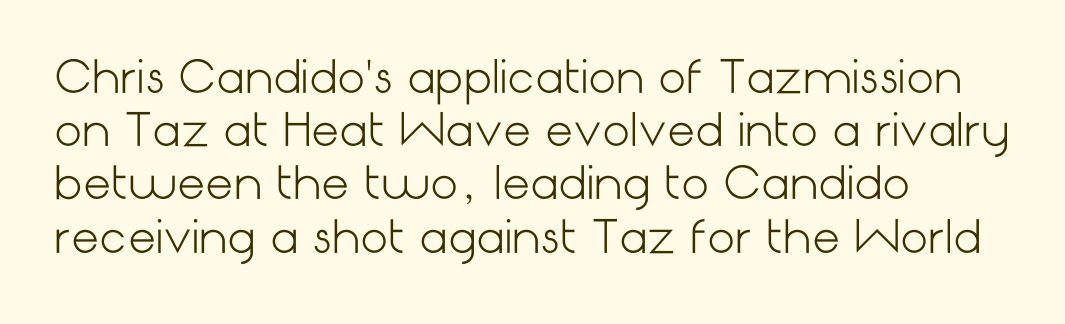
Unmarked baselines from the first word to the last. Counters stay open thanks to moderate or lighter strokes. Typographically, this falls in the sans-serif category. The compositor pushed each line to the left boundary.
